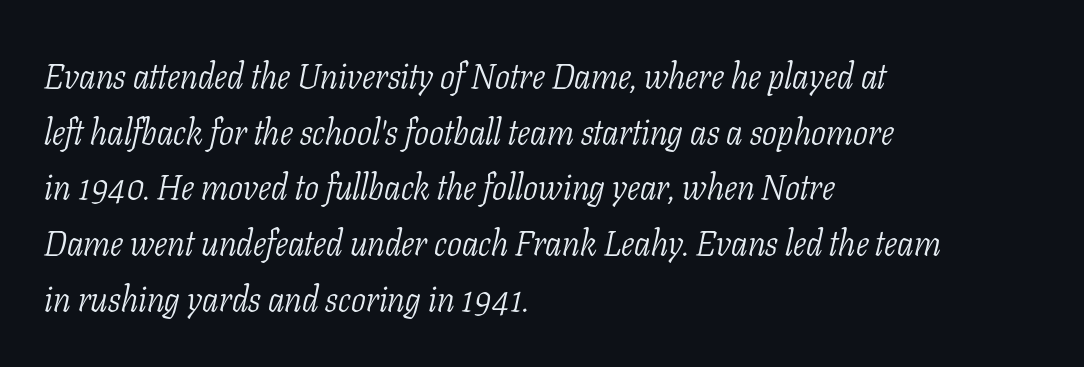
{"serif": "yes", "italic": "yes", "lean": "right", "slant_degrees": 11, "bold": "no", "weight": "light", "width": "condensed", "stroke_contrast": "low", "x_height": "medium", "monospaced": "no", "underline": "no", "align": "left", "line_spacing": "normal", "line_spacing_ratio": 1.59, "letter_spacing": "normal", "letter_spacing_em": 0.0, "glyph_px": 35}
